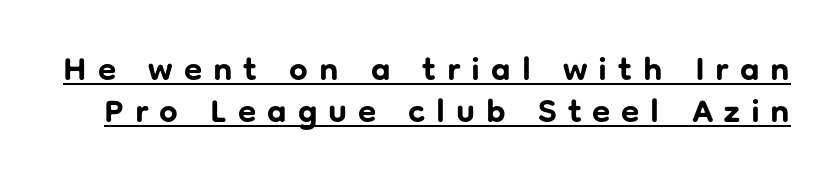
The words here are underlined. Italic? Not at all — the glyphs are vertical. Evenly set lines give the paragraph a standard silhouette. I'd describe the lettering as bold — thick and assertive. Grotesque or geometric, the face here clearly has no serifs.
